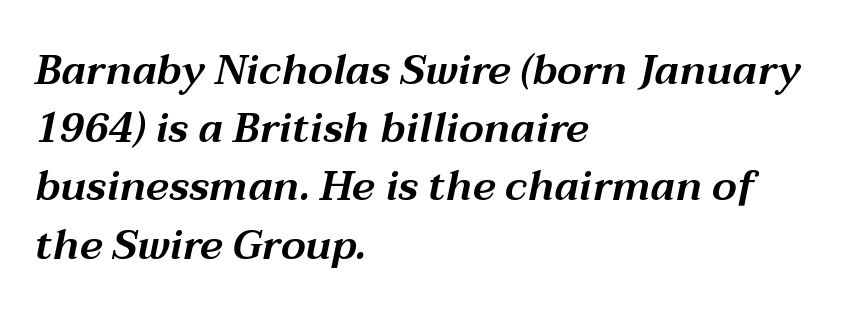
The image shows 41 px wide type, italic (leaning right); set left-aligned, normal line spacing (1.42x), normal letter spacing, not underlined; medium stroke contrast and a medium x-height.
